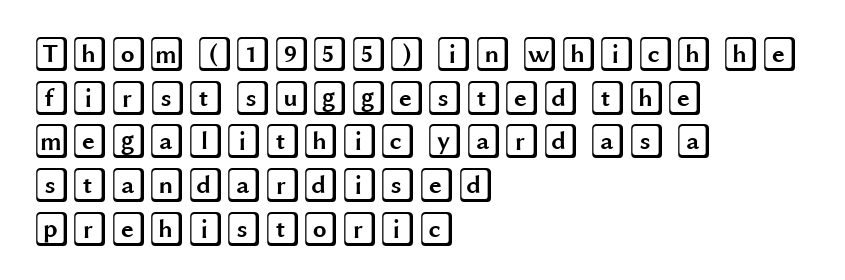
Q: Is the text italic (slanted)? A: No, it is upright.
Q: Is the text underlined? A: No.
Q: How is the paragraph aligned? A: Left-aligned.
Q: Is the spacing between letters normal or unusually wide? A: Normal.
Q: Is the spacing between lines tight, normal or loose? A: Normal.
Q: Width (condensed, normal, or wide)? A: Wide.
Q: x-height? A: Large.
